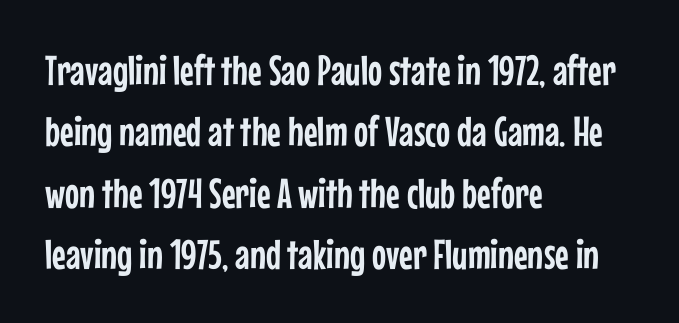
Each row of text sits above clean, open space. Each letter keeps its own natural width here, so spacing adapts to shape. Every character sits straight up, as roman type does. Each word holds together tightly as a unit, with standard inter-letter gaps. Left-aligned paragraph, ragged on the right. This sample uses a sans-serif face.
